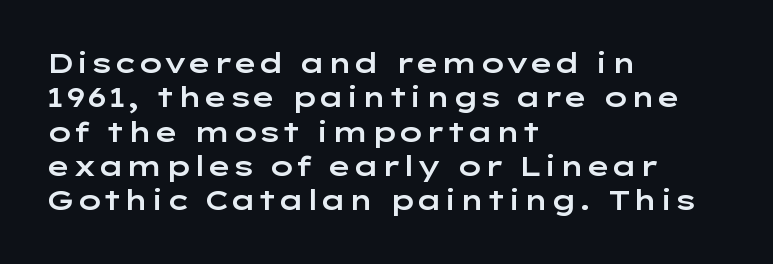
The image shows 27 px text type, upright; set left-aligned, normal line spacing (1.27x), normal letter spacing, not underlined.
